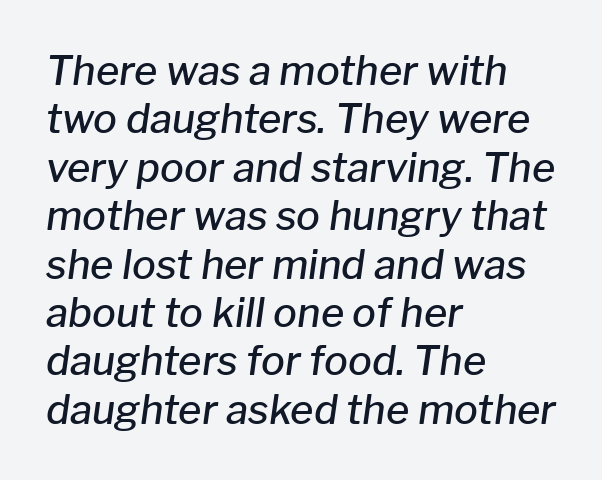
The image shows 40 px semibold type, italic (leaning right); set left-aligned, line spacing 1.21x, normal letter spacing, not underlined; low stroke contrast and a medium x-height.
